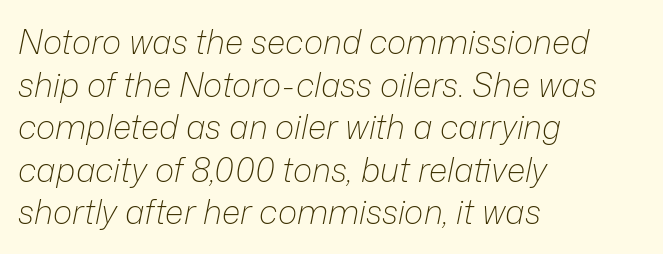
Q: Is the text bold? A: No.
Q: Is the text italic (slanted)? A: Yes, it leans right by about 12 degrees.
Q: Is the text underlined? A: No.
Q: How is the paragraph aligned? A: Left-aligned.
Q: Is the spacing between letters normal or unusually wide? A: Normal.
Q: Is the spacing between lines tight, normal or loose? A: Normal.
Q: Width (condensed, normal, or wide)? A: Normal.
Q: Stroke contrast? A: Low.
Q: x-height? A: Medium.
Q: Monospaced? A: No.
